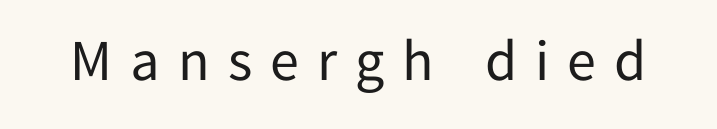
Rendered with straight, roman letterforms. Weight: in the light-to-regular range. Spacing verdict: proportional, widths tailored to each character. Unmarked baselines from the first word to the last. The tracking reads as deliberately expanded to a designer's eye.
